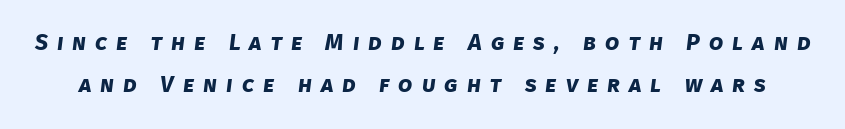
The specimen omits any rule beneath the text block's lines. The rendering uses a bold face; every stroke is thick and dark. You could only call the tracking loose — the letters float apart.
